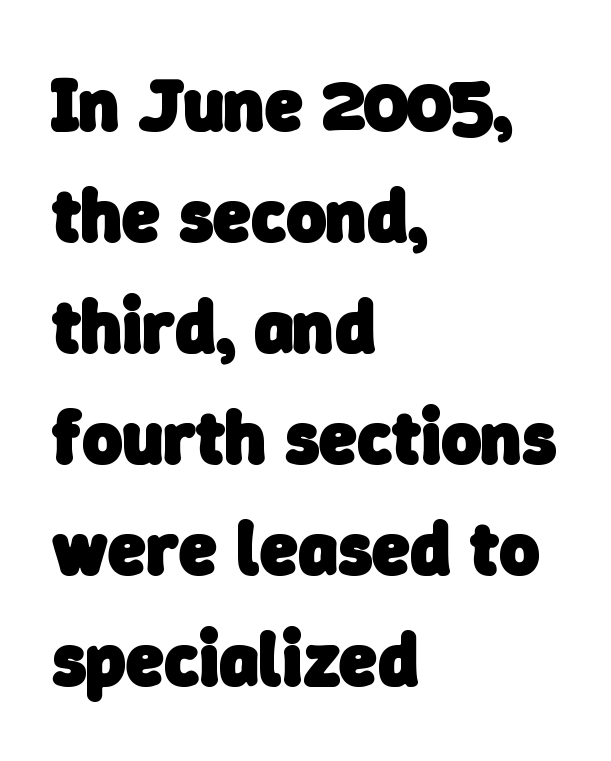
Layout note: lines flush left. This rendering leaves character spacing at its baseline value. Weight: bold. Examine the stroke ends and you'll find no serifs. Spacing verdict: proportional, widths tailored to each character.
